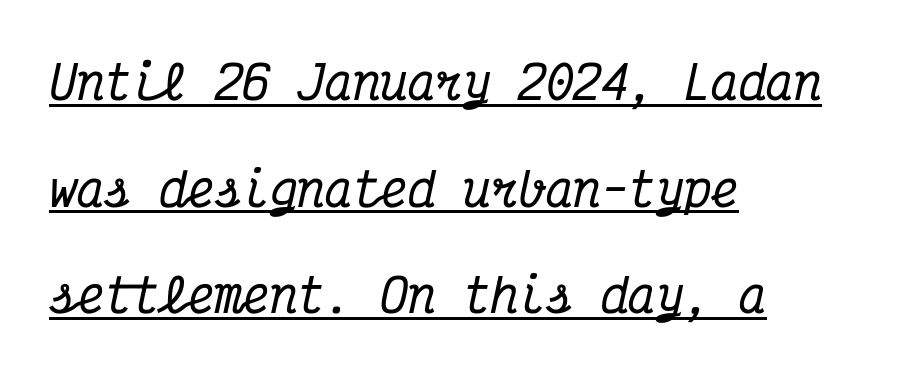
The image shows 46 px condensed serif type, italic (leaning right), monospaced; set left-aligned, loose line spacing (2.32x), normal letter spacing, underlined; medium stroke contrast and a medium x-height.
